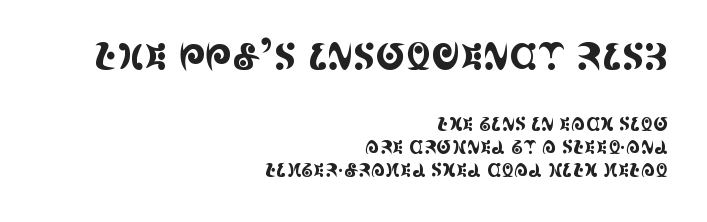
Beneath every word, the page is bare. Designer's note — italics off, roman on. Successive baselines arrive at the customary interval. These lines are rendered in a variable-pitch font.
